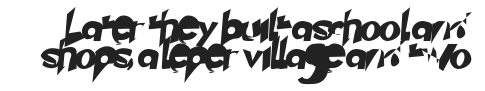
{"serif": "no", "width": "normal", "stroke_contrast": "low", "x_height": "small", "monospaced": "no", "underline": "no", "line_spacing": "tight", "line_spacing_ratio": 0.98, "letter_spacing": "normal", "letter_spacing_em": 0.0, "glyph_px": 29}
